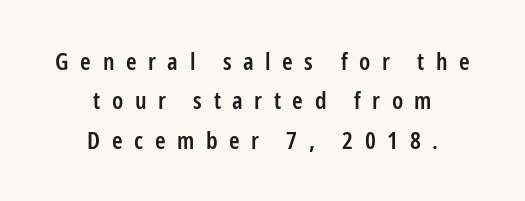
{"italic": "no", "bold": "semi", "underline": "no", "align": "center", "line_spacing": "normal", "line_spacing_ratio": 1.64, "letter_spacing": "wide", "letter_spacing_em": 0.48, "glyph_px": 24}
